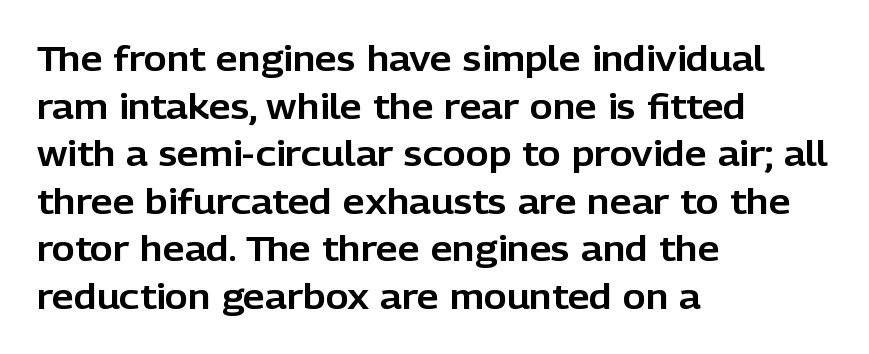
This rendering uses left alignment, leaving the right contour irregular. Varying glyph widths throughout — classic text-font behaviour. Students, note that the glyphs here touch the page at normal intervals. Designer's note — italics off, roman on. How would I describe the line gaps? Plain and ordinary. The strip under each line holds only bare page.
